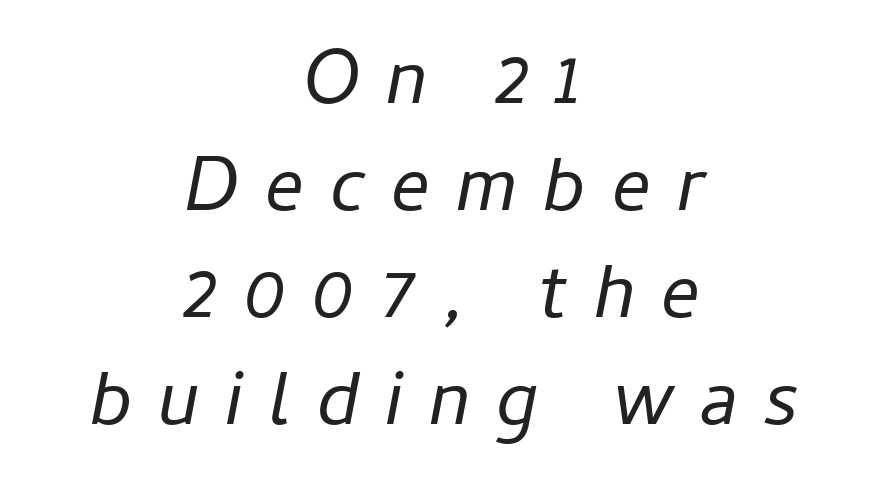
The image shows 77 px regular-weight type, italic (leaning right); set centered, normal line spacing (1.39x), unusually wide letter spacing (+0.34 em), not underlined; low stroke contrast and a medium x-height.
